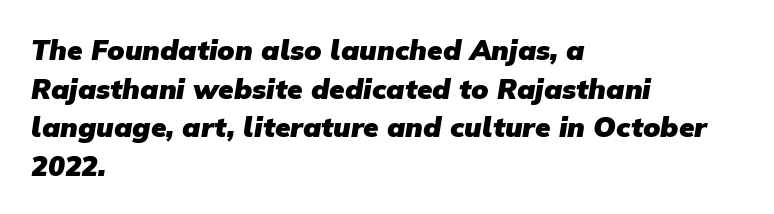
The image shows 28 px heavy sans-serif type; set left-aligned, normal line spacing (1.38x), normal letter spacing, not underlined; low stroke contrast and a medium x-height.
